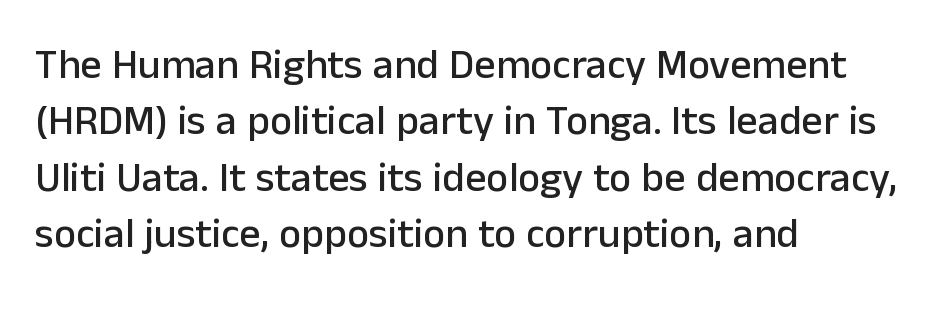
Inter-character spacing is left at the font's built-in metrics. Characters remain perfectly vertical along every line. Clear beneath every line of the passage. These lines are rendered in a variable-pitch font. Does the type have serifs? No, each stem ends abruptly.
